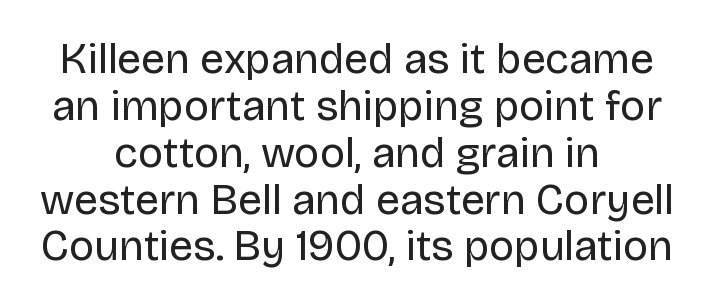
The image shows 43 px regular-weight sans-serif type, upright; set centered, tight line spacing (1.09x), normal letter spacing, not underlined; low stroke contrast and a large x-height.
